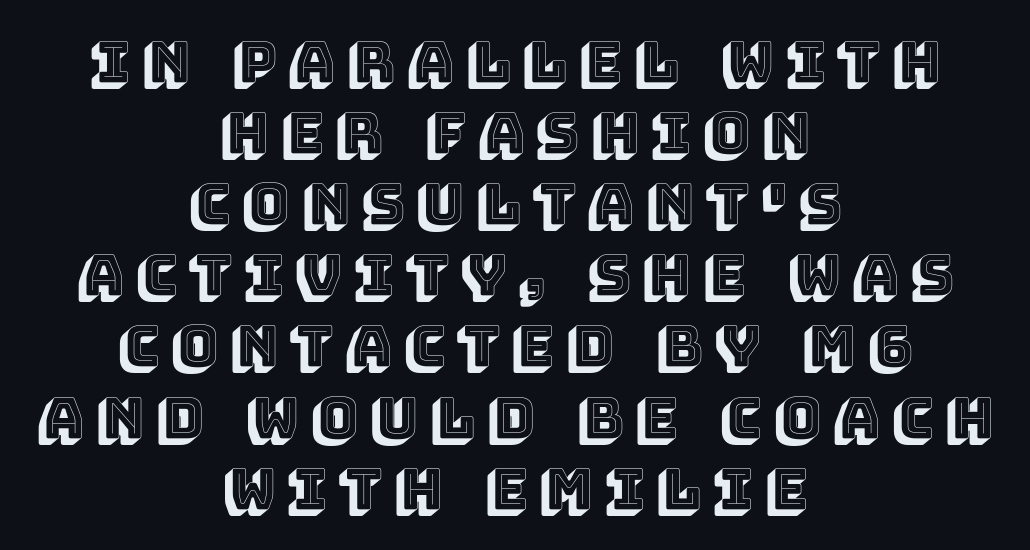
Q: Is the text italic (slanted)? A: No, it is upright.
Q: Is the text underlined? A: No.
Q: How is the paragraph aligned? A: Centered.
Q: Is the spacing between letters normal or unusually wide? A: Unusually wide.
Q: Is the spacing between lines tight, normal or loose? A: Normal.
Q: Width (condensed, normal, or wide)? A: Normal.
Q: x-height? A: Large.
Q: Monospaced? A: No.
